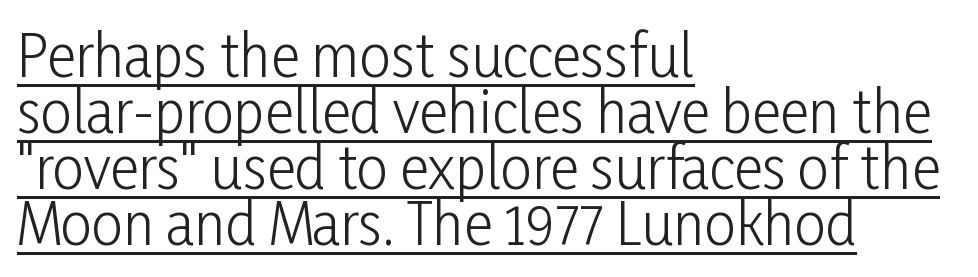
{"serif": "no", "italic": "no", "bold": "no", "weight": "light", "width": "condensed", "stroke_contrast": "low", "x_height": "medium", "monospaced": "no", "underline": "yes", "align": "left", "line_spacing": "tight", "line_spacing_ratio": 1.0, "letter_spacing": "normal", "letter_spacing_em": 0.0, "glyph_px": 56}
